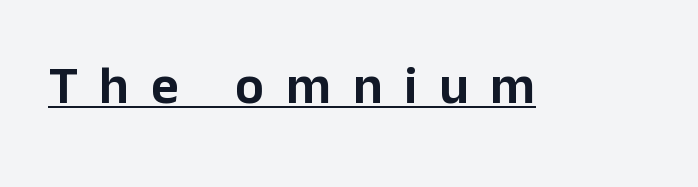
{"serif": "no", "italic": "no", "width": "normal", "stroke_contrast": "low", "x_height": "medium", "monospaced": "no", "underline": "yes", "letter_spacing": "wide", "letter_spacing_em": 0.4, "glyph_px": 54}
